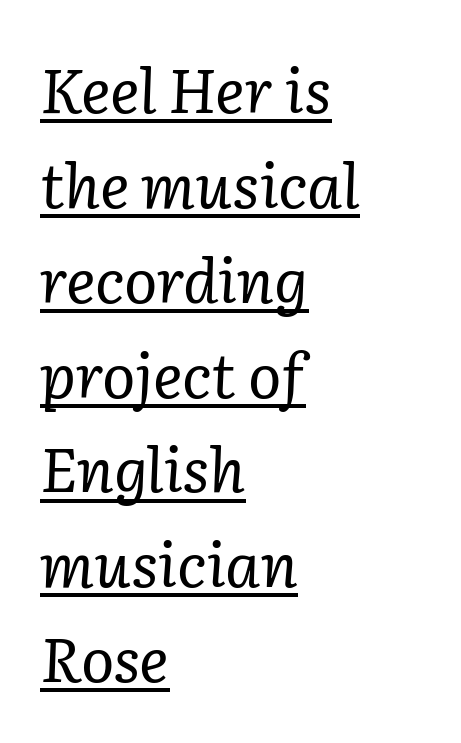
Letterform terminals end in serifs throughout the passage. This sample keeps an unexceptional amount of space between lines. Stems here are at most as thick as an everyday book face. Slant detected: the letters are inclined. Spacing between characters is what you'd get straight out of the box.
